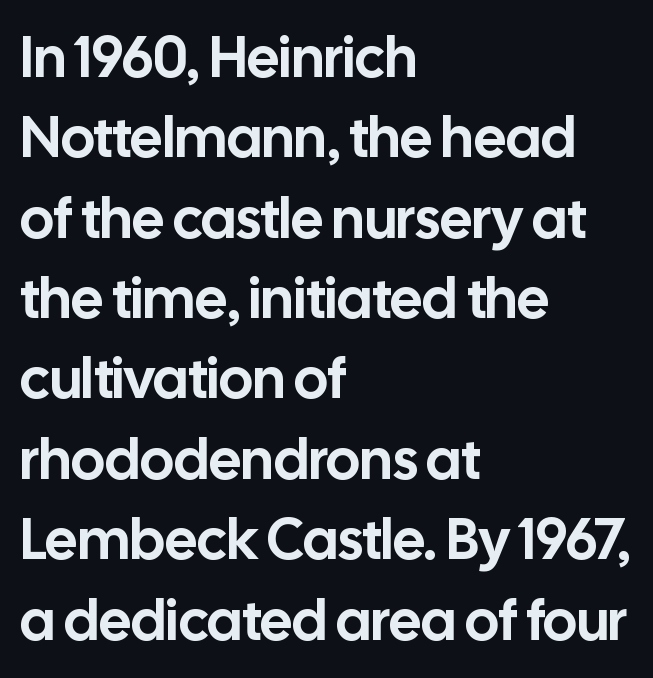
{"serif": "no", "italic": "no", "width": "normal", "stroke_contrast": "low", "x_height": "medium", "monospaced": "no", "underline": "no", "align": "left", "line_spacing": "normal", "line_spacing_ratio": 1.41, "letter_spacing": "normal", "letter_spacing_em": 0.0, "glyph_px": 57}
